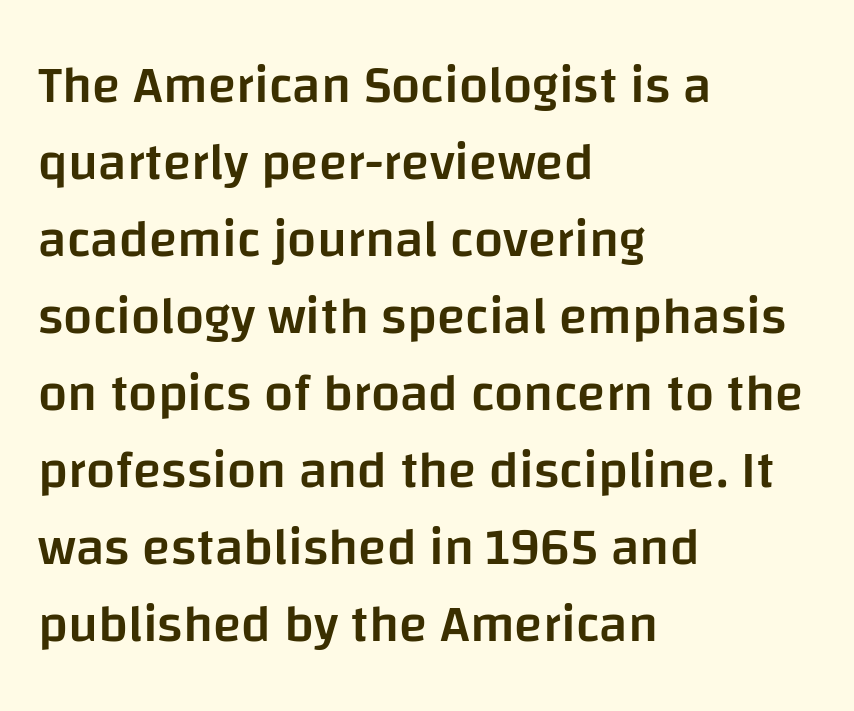
The image shows 52 px semibold sans-serif type, upright; set left-aligned, normal line spacing (1.48x), normal letter spacing, not underlined; low stroke contrast and a large x-height.
